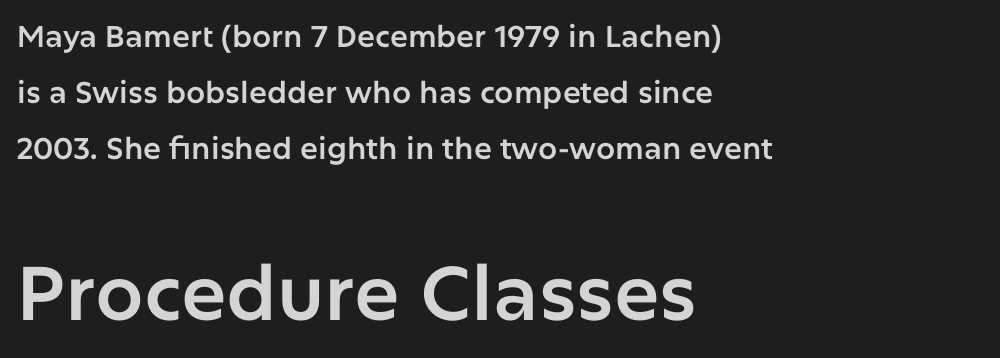
Q: Is the text italic (slanted)? A: No, it is upright.
Q: Is the typeface a serif or a sans-serif typeface? A: Sans-serif.
Q: Is the text underlined? A: No.
Q: How is the paragraph aligned? A: Left-aligned.
Q: Is the spacing between letters normal or unusually wide? A: Normal.
Q: Which block of text is set in a larger size, the first (top) or the second (bottom)? A: The second (bottom) one.
Q: Width (condensed, normal, or wide)? A: Normal.
Q: Stroke contrast? A: Low.
Q: x-height? A: Medium.
Q: Monospaced? A: No.
